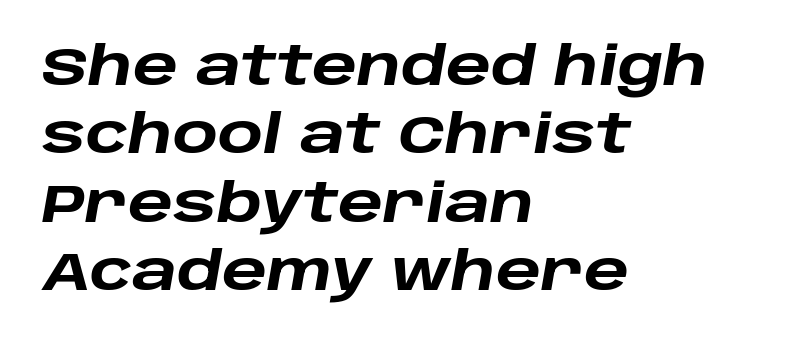
{"italic": "yes", "lean": "right", "slant_degrees": 10, "bold": "yes", "weight": "heavy", "width": "wide", "stroke_contrast": "low", "x_height": "large", "monospaced": "no", "underline": "no", "align": "left", "line_spacing": "normal", "line_spacing_ratio": 1.29, "letter_spacing": "normal", "letter_spacing_em": 0.0, "glyph_px": 53}
